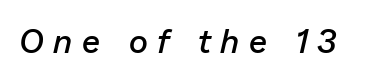
The image shows 33 px semibold type, italic (leaning right); set unusually wide letter spacing (+0.29 em), not underlined; low stroke contrast and a medium x-height.
